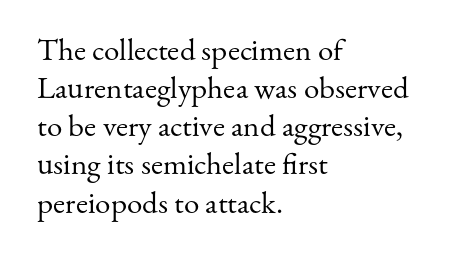
Heft: none added — not bold. If you drew a line through each stem, it would be perfectly vertical. Honestly, there is no underline to notice here at all. Think of a printed novel: that variable character pitch is what you see here. Standard letterfit; no display-style spreading of the glyphs.
